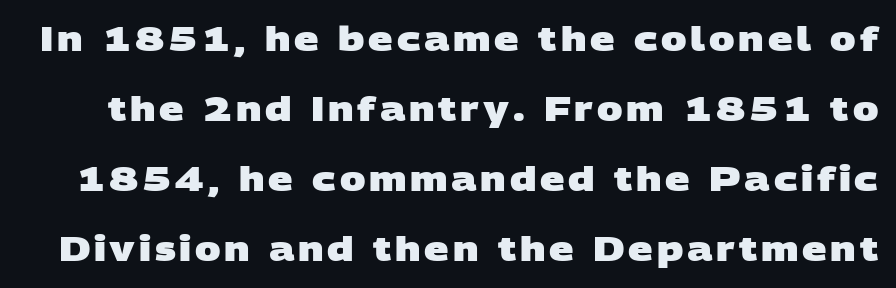
Beneath every word, the page is bare. Regarding serifs, this sample does without them. The face used here is proportionally spaced, like ordinary book or web type. Notice how thick the strokes are: this is what a full bold looks like. This block would shrink considerably if given ordinary leading; it's expanded now.
